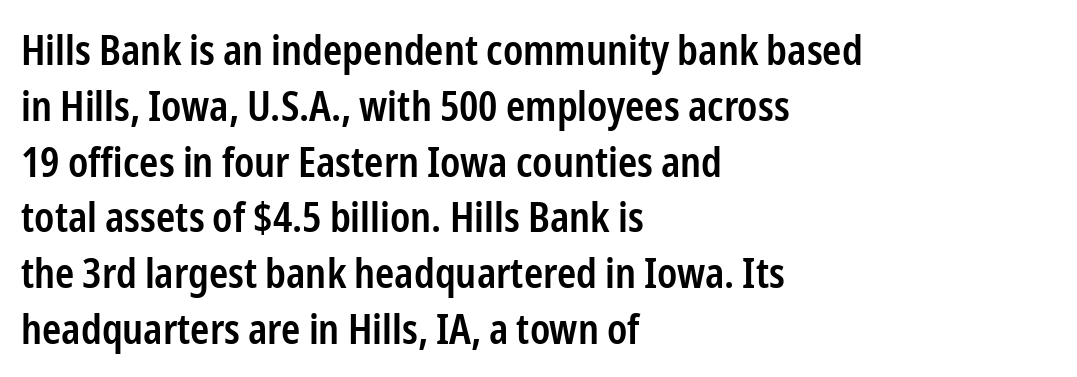
The image shows 41 px semibold, condensed sans-serif type, upright; set left-aligned, normal line spacing (1.36x), normal letter spacing, not underlined; low stroke contrast and a medium x-height.
